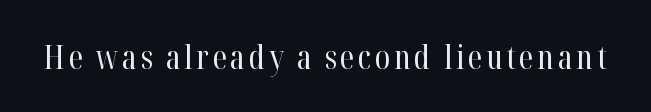
Is the stroke heavy? The answer is a plain regular-or-lighter. Stroke terminals: seriffed. The letters advance in unequal steps, a hallmark of proportional type. The letters stand straight up with perfectly vertical stems. Clear beneath every line of the passage.
